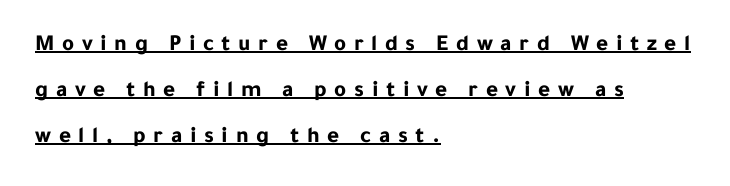
The image shows 23 px bold type, upright; set left-aligned, loose line spacing (2.0x), unusually wide letter spacing (+0.33 em), underlined.
